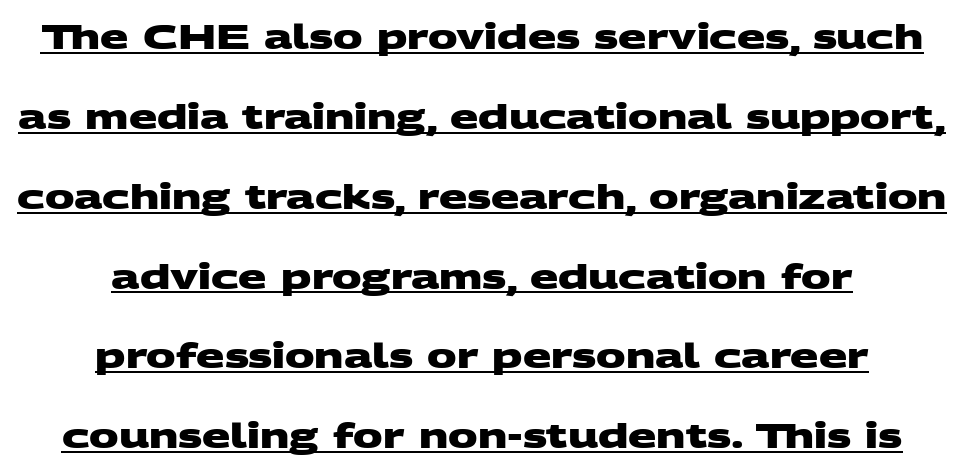
{"serif": "no", "bold": "yes", "weight": "heavy", "width": "wide", "stroke_contrast": "medium", "x_height": "large", "monospaced": "no", "underline": "yes", "align": "center", "line_spacing": "loose", "line_spacing_ratio": 2.42, "letter_spacing": "normal", "letter_spacing_em": 0.0, "glyph_px": 33}
